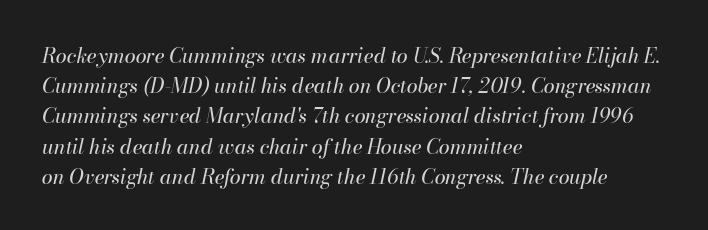
The gaps between neighbouring characters are ordinary and unremarkable. The space directly below the letters is spotless. The text carries the slant typical of an italic or oblique font. The letters look calm and open, with moderate or lighter stems. The text block is weighted toward the left margin, trailing off unevenly rightward.
